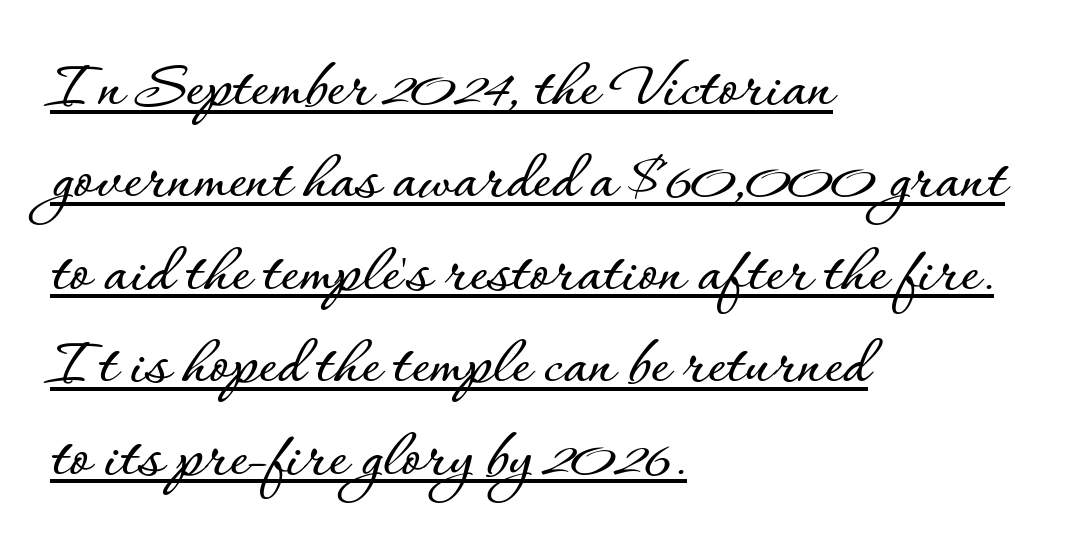
This sample carries an underscore along the baseline area. Notice how the passage keeps a crisp vertical edge on the left only. The lines sit at an ordinary, default distance from one another.
